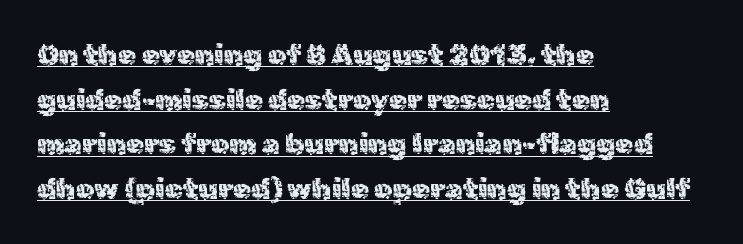
Q: Is the text italic (slanted)? A: No, it is upright.
Q: Is the typeface a serif or a sans-serif typeface? A: Sans-serif.
Q: Is the text underlined? A: Yes.
Q: How is the paragraph aligned? A: Left-aligned.
Q: Is the spacing between letters normal or unusually wide? A: Normal.
Q: Is the spacing between lines tight, normal or loose? A: Normal.
Q: Width (condensed, normal, or wide)? A: Normal.
Q: x-height? A: Medium.
Q: Monospaced? A: No.
